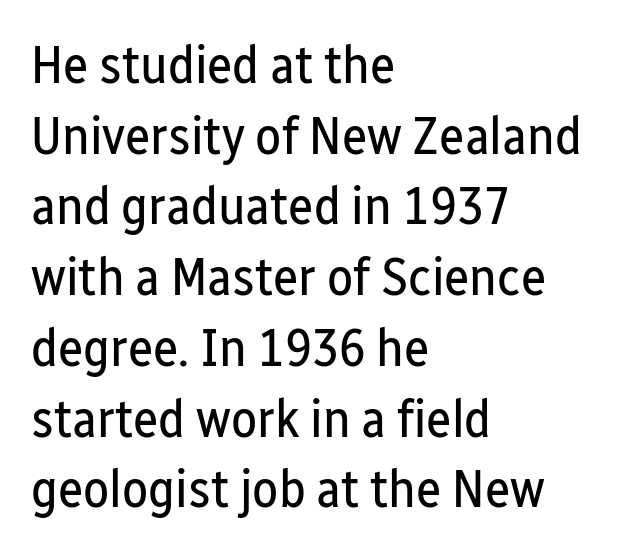
Q: Is the text bold? A: No.
Q: Is the text italic (slanted)? A: No, it is upright.
Q: Is the typeface a serif or a sans-serif typeface? A: Sans-serif.
Q: Is the text underlined? A: No.
Q: How is the paragraph aligned? A: Left-aligned.
Q: Is the spacing between letters normal or unusually wide? A: Normal.
Q: Is the spacing between lines tight, normal or loose? A: Normal.
Q: Width (condensed, normal, or wide)? A: Condensed.
Q: Stroke contrast? A: Low.
Q: x-height? A: Medium.
Q: Monospaced? A: No.
